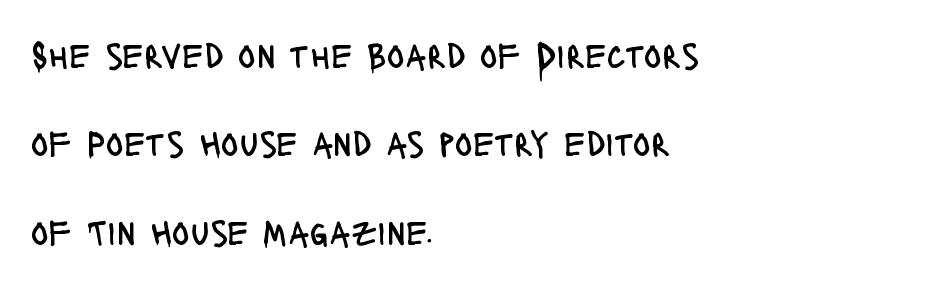
Q: Is the text bold? A: No.
Q: Is the text italic (slanted)? A: No, it is upright.
Q: Is the typeface a serif or a sans-serif typeface? A: Sans-serif.
Q: Is the text underlined? A: No.
Q: How is the paragraph aligned? A: Left-aligned.
Q: Is the spacing between letters normal or unusually wide? A: Normal.
Q: Is the spacing between lines tight, normal or loose? A: Loose.
Q: Width (condensed, normal, or wide)? A: Condensed.
Q: Stroke contrast? A: Low.
Q: x-height? A: Large.
Q: Monospaced? A: No.
